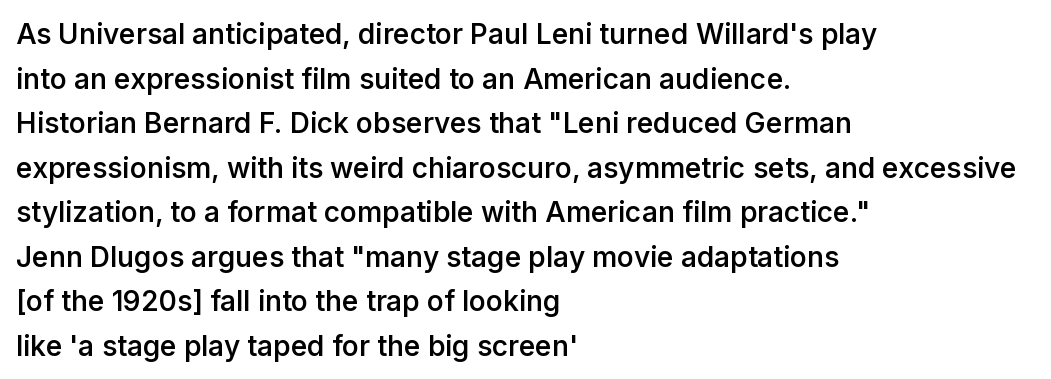
Q: Is the text bold? A: Semi-bold.
Q: Is the text italic (slanted)? A: No, it is upright.
Q: Is the typeface a serif or a sans-serif typeface? A: Sans-serif.
Q: Is the text underlined? A: No.
Q: How is the paragraph aligned? A: Left-aligned.
Q: Is the spacing between letters normal or unusually wide? A: Normal.
Q: Is the spacing between lines tight, normal or loose? A: Normal.
Q: Width (condensed, normal, or wide)? A: Normal.
Q: Stroke contrast? A: Low.
Q: x-height? A: Medium.
Q: Monospaced? A: No.
